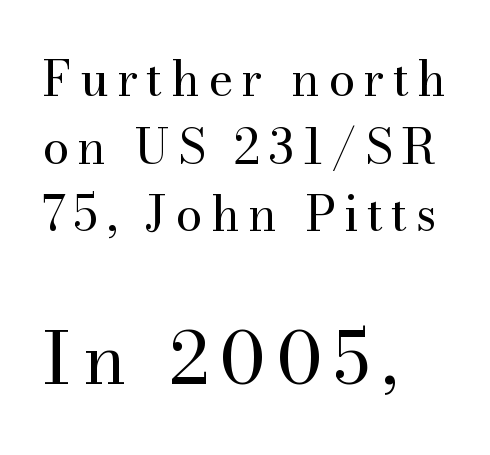
Interline gaps are of average width in this sample. Upright lettering throughout. The weight would be labelled regular, book, light, or lighter still. Look at the bottom of the vertical strokes: they flare into serifs here. Descenders hang freely into open space.
